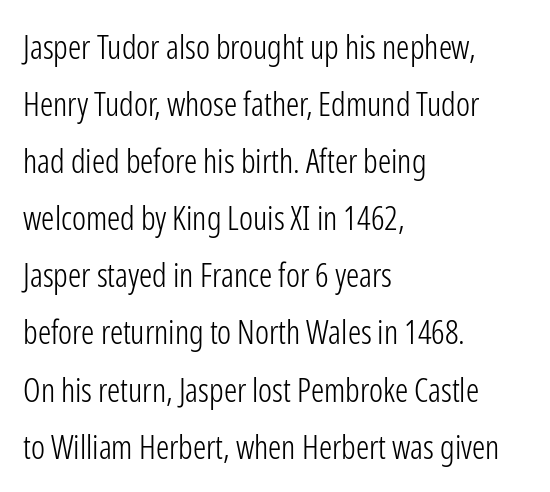
Q: Is the text bold? A: No.
Q: Is the text italic (slanted)? A: No, it is upright.
Q: Is the typeface a serif or a sans-serif typeface? A: Sans-serif.
Q: Is the text underlined? A: No.
Q: How is the paragraph aligned? A: Left-aligned.
Q: Is the spacing between letters normal or unusually wide? A: Normal.
Q: Width (condensed, normal, or wide)? A: Condensed.
Q: Stroke contrast? A: Low.
Q: x-height? A: Medium.
Q: Monospaced? A: No.
